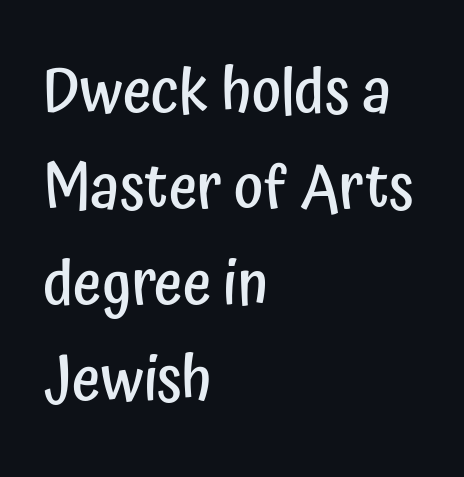
The image shows 62 px semibold, condensed sans-serif type, upright; set left-aligned, normal line spacing (1.55x), normal letter spacing, not underlined; low stroke contrast and a medium x-height.
